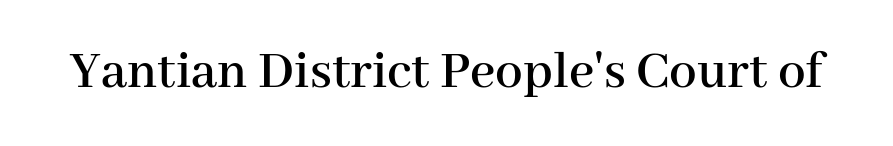
{"serif": "yes", "italic": "no", "width": "normal", "stroke_contrast": "high", "x_height": "medium", "monospaced": "no", "underline": "no", "letter_spacing": "normal", "letter_spacing_em": 0.0, "glyph_px": 55}
